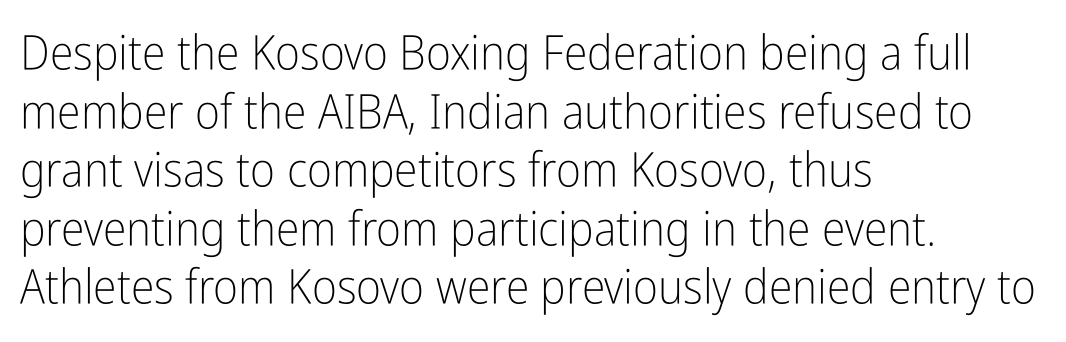
Q: Is the text bold? A: No.
Q: Is the text italic (slanted)? A: No, it is upright.
Q: Is the typeface a serif or a sans-serif typeface? A: Sans-serif.
Q: Is the text underlined? A: No.
Q: How is the paragraph aligned? A: Left-aligned.
Q: Is the spacing between letters normal or unusually wide? A: Normal.
Q: Width (condensed, normal, or wide)? A: Condensed.
Q: Stroke contrast? A: Low.
Q: x-height? A: Medium.
Q: Monospaced? A: No.
